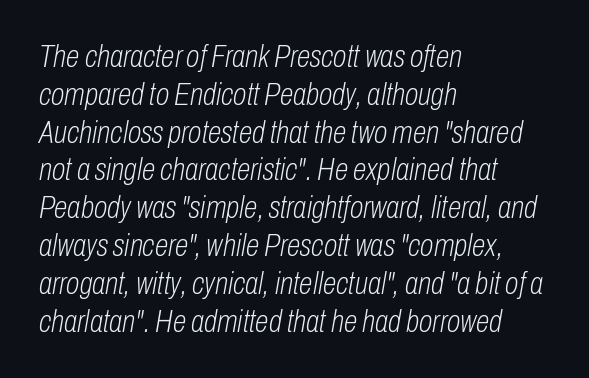
Q: Is the text bold? A: No.
Q: Is the text italic (slanted)? A: Yes, it leans right by about 10 degrees.
Q: Is the text underlined? A: No.
Q: How is the paragraph aligned? A: Left-aligned.
Q: Is the spacing between letters normal or unusually wide? A: Normal.
Q: Width (condensed, normal, or wide)? A: Condensed.
Q: Stroke contrast? A: Low.
Q: x-height? A: Medium.
Q: Monospaced? A: No.
